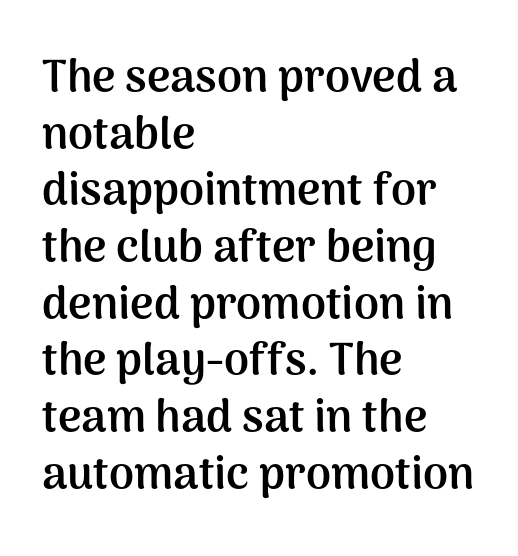
Q: Is the text bold? A: Yes.
Q: Is the text italic (slanted)? A: No, it is upright.
Q: Is the typeface a serif or a sans-serif typeface? A: Sans-serif.
Q: Is the text underlined? A: No.
Q: How is the paragraph aligned? A: Left-aligned.
Q: Is the spacing between letters normal or unusually wide? A: Normal.
Q: Is the spacing between lines tight, normal or loose? A: Normal.
Q: Width (condensed, normal, or wide)? A: Normal.
Q: Stroke contrast? A: Medium.
Q: x-height? A: Medium.
Q: Monospaced? A: No.
